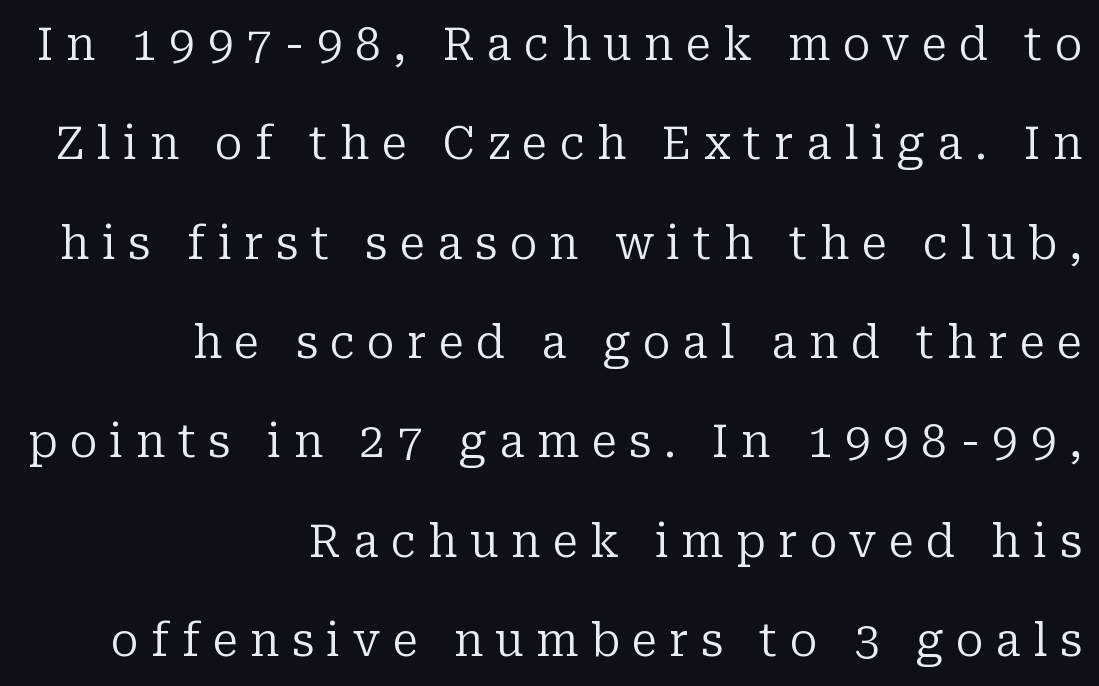
Q: Is the text bold? A: No.
Q: Is the text italic (slanted)? A: No, it is upright.
Q: Is the typeface a serif or a sans-serif typeface? A: Serif.
Q: Is the text underlined? A: No.
Q: How is the paragraph aligned? A: Right-aligned.
Q: Is the spacing between letters normal or unusually wide? A: Unusually wide.
Q: Is the spacing between lines tight, normal or loose? A: Loose.
Q: Width (condensed, normal, or wide)? A: Normal.
Q: Stroke contrast? A: Low.
Q: x-height? A: Medium.
Q: Monospaced? A: No.
